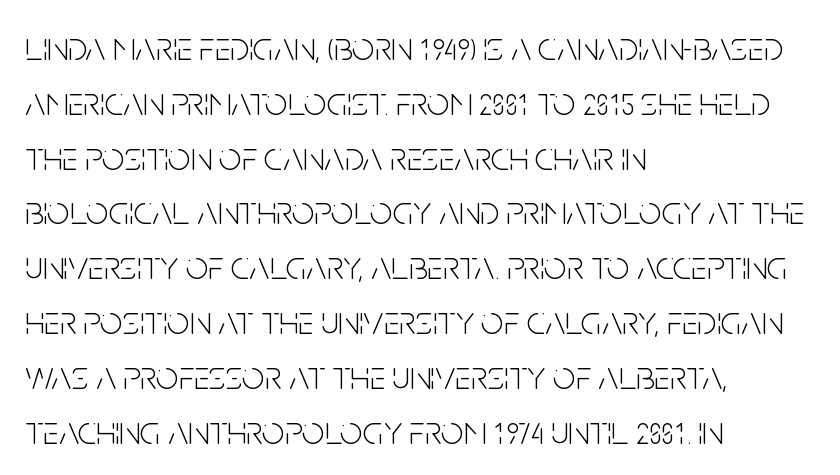
The image shows 40 px light, condensed sans-serif type, upright; set left-aligned, normal line spacing (1.37x), normal letter spacing, not underlined; low stroke contrast and a large x-height.
